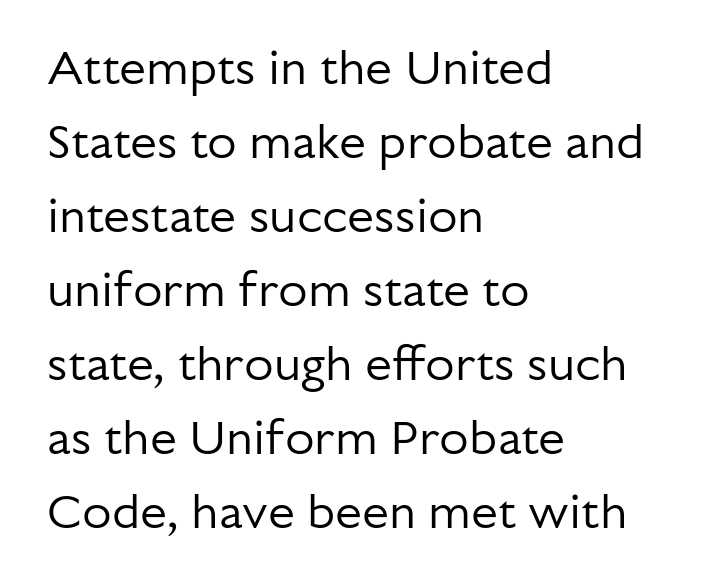
{"serif": "no", "italic": "no", "bold": "no", "weight": "regular", "width": "normal", "stroke_contrast": "low", "x_height": "medium", "monospaced": "no", "underline": "no", "align": "left", "line_spacing": "normal", "line_spacing_ratio": 1.54, "letter_spacing": "normal", "letter_spacing_em": 0.0, "glyph_px": 48}
